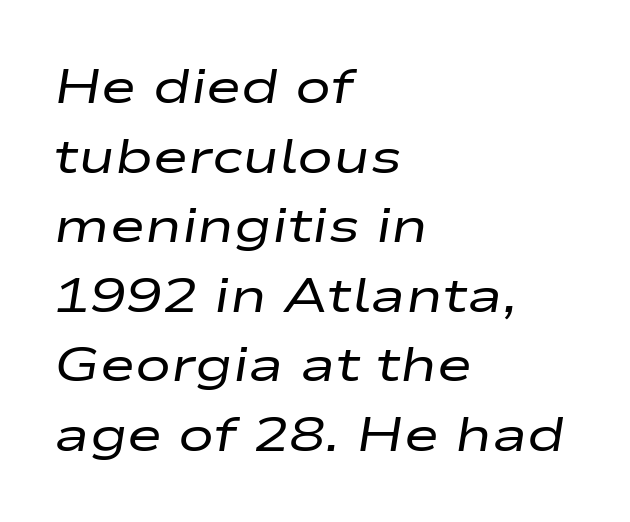
{"italic": "yes", "lean": "right", "slant_degrees": 9, "bold": "no", "weight": "regular", "width": "wide", "stroke_contrast": "low", "x_height": "medium", "monospaced": "no", "underline": "no", "align": "left", "line_spacing": "normal", "line_spacing_ratio": 1.45, "letter_spacing": "normal", "letter_spacing_em": 0.0, "glyph_px": 48}
